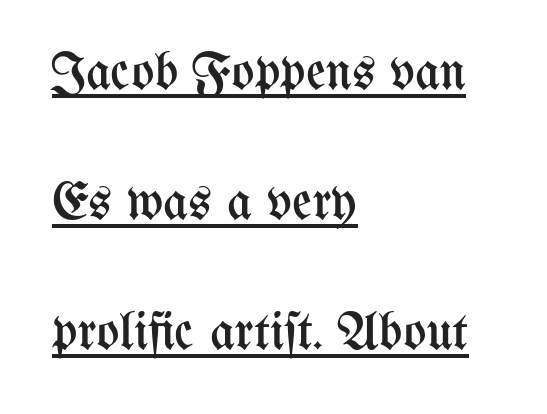
This sample trades compactness for vertical openness between lines. Check the space under the baseline: a stroke is drawn there. Characters remain perfectly vertical along every line. The line texture is even and compact thanks to regular tracking. The passage is arranged the way most books set body copy — flush left.
